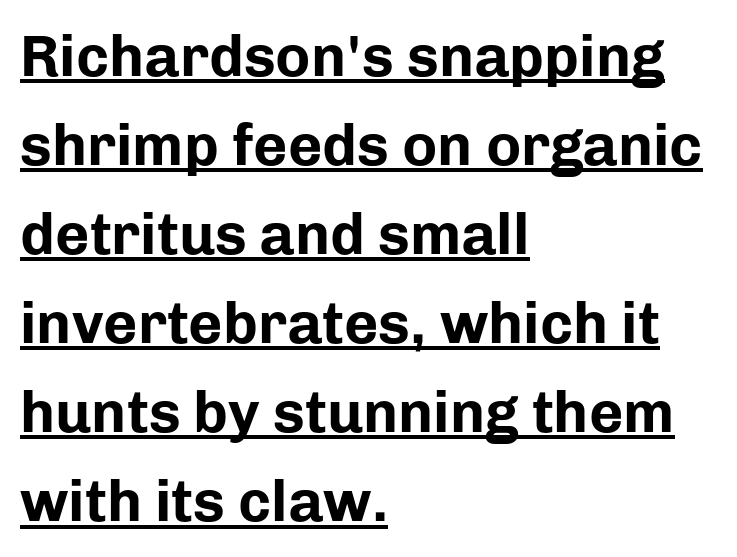
Q: Is the text bold? A: Yes.
Q: Is the text italic (slanted)? A: No, it is upright.
Q: Is the typeface a serif or a sans-serif typeface? A: Sans-serif.
Q: Is the text underlined? A: Yes.
Q: How is the paragraph aligned? A: Left-aligned.
Q: Is the spacing between letters normal or unusually wide? A: Normal.
Q: Is the spacing between lines tight, normal or loose? A: Normal.
Q: Width (condensed, normal, or wide)? A: Normal.
Q: Stroke contrast? A: Low.
Q: x-height? A: Medium.
Q: Monospaced? A: No.
